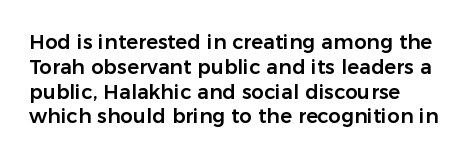
The image shows 20 px text type, upright; set left-aligned, line spacing 1.24x, normal letter spacing, not underlined.
